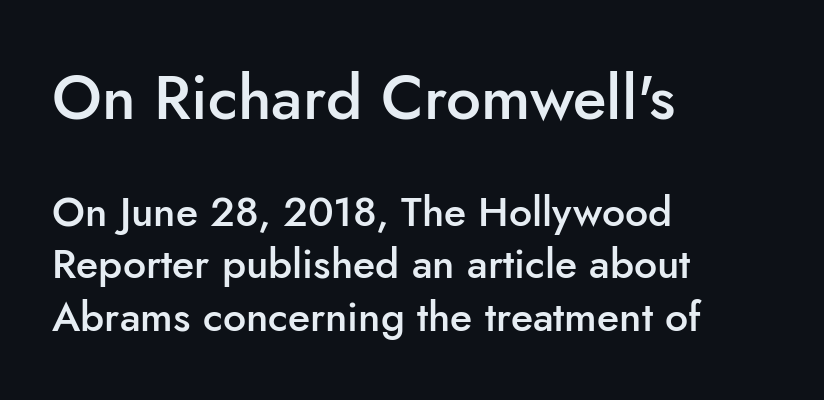
You could not count columns in this text — the font is proportionally spaced. The block of text has a typical density, with ordinary space between rows. Every row of glyphs begins at an identical x-position on the left. What kind of face is this? One without serifs — a sans. Size contrast runs from large at the top to small at the bottom. A roman cut, with each character standing at attention.
